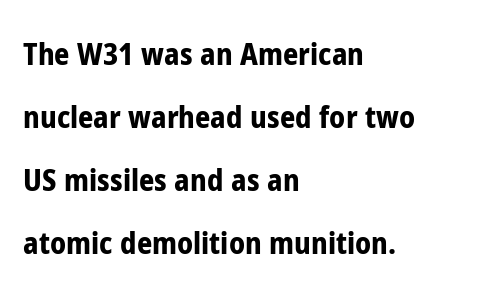
{"serif": "no", "italic": "no", "bold": "yes", "weight": "bold", "width": "condensed", "stroke_contrast": "low", "x_height": "medium", "monospaced": "no", "underline": "no", "align": "left", "line_spacing": "loose", "line_spacing_ratio": 2.1, "letter_spacing": "normal", "letter_spacing_em": 0.0, "glyph_px": 30}
